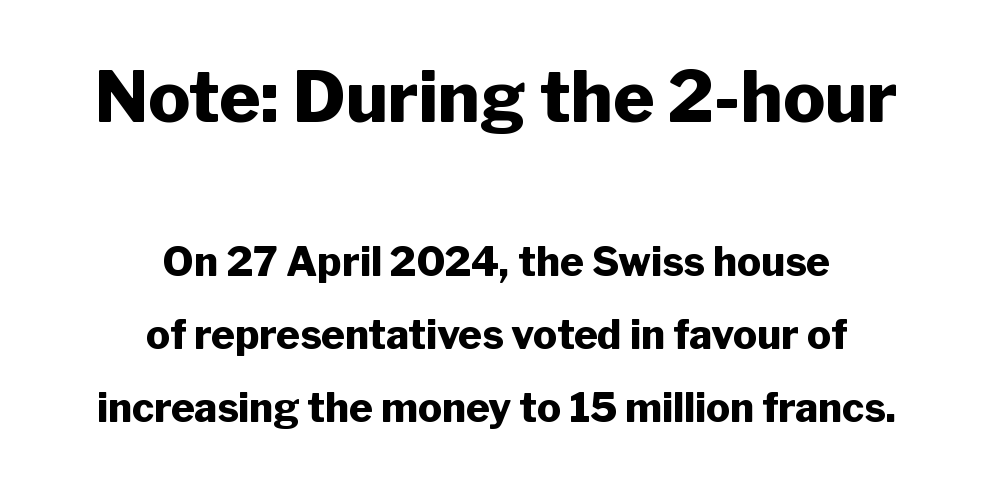
Q: Is the text bold? A: Yes.
Q: Is the text italic (slanted)? A: No, it is upright.
Q: Is the typeface a serif or a sans-serif typeface? A: Sans-serif.
Q: Is the text underlined? A: No.
Q: How is the paragraph aligned? A: Centered.
Q: Is the spacing between letters normal or unusually wide? A: Normal.
Q: Which block of text is set in a larger size, the first (top) or the second (bottom)? A: The first (top) one.
Q: Width (condensed, normal, or wide)? A: Normal.
Q: Stroke contrast? A: Low.
Q: x-height? A: Medium.
Q: Monospaced? A: No.
